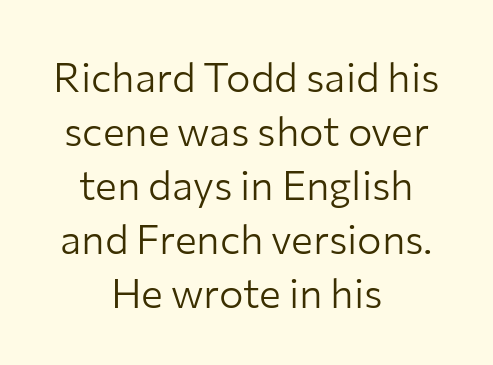
Q: Is the text bold? A: No.
Q: Is the text italic (slanted)? A: No, it is upright.
Q: Is the typeface a serif or a sans-serif typeface? A: Sans-serif.
Q: Is the text underlined? A: No.
Q: How is the paragraph aligned? A: Centered.
Q: Is the spacing between letters normal or unusually wide? A: Normal.
Q: Is the spacing between lines tight, normal or loose? A: Normal.
Q: Width (condensed, normal, or wide)? A: Normal.
Q: Stroke contrast? A: Low.
Q: x-height? A: Medium.
Q: Monospaced? A: No.
